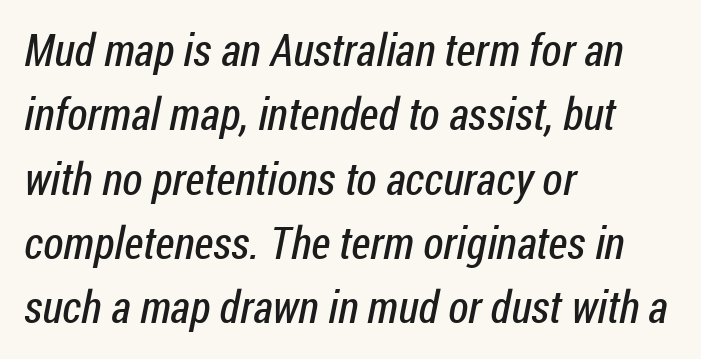
The passage shown has conventional tracking throughout. Weight: regular or lighter. Each letter keeps its own natural width here, so spacing adapts to shape. The block of text has a typical density, with ordinary space between rows. The space directly below the letters is spotless.
